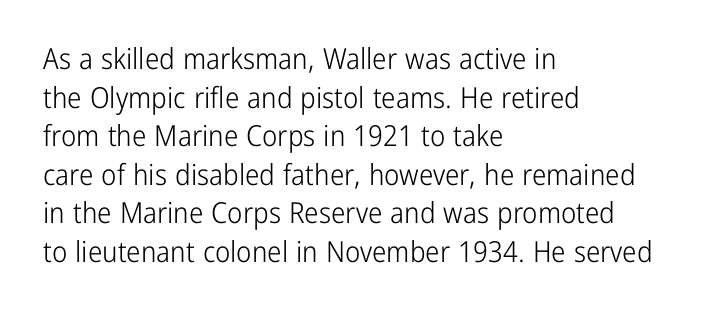
The image shows 29 px light, condensed sans-serif type, upright; set left-aligned, normal line spacing (1.33x), normal letter spacing, not underlined; low stroke contrast and a medium x-height.
